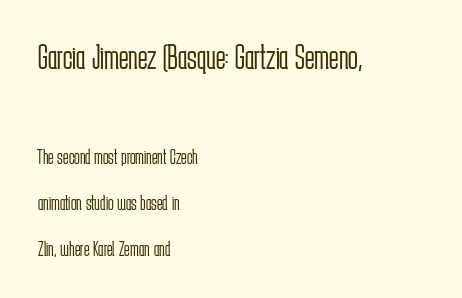
{"serif": "no", "italic": "no", "bold": "no", "weight": "light", "width": "condensed", "stroke_contrast": "low", "x_height": "medium", "monospaced": "no", "underline": "no", "align": "left", "line_spacing": "loose", "line_spacing_ratio": 2.18, "letter_spacing": "normal", "letter_spacing_em": 0.0, "larger_block": "first", "size_ratio": 1.71, "glyph_px": 36}
